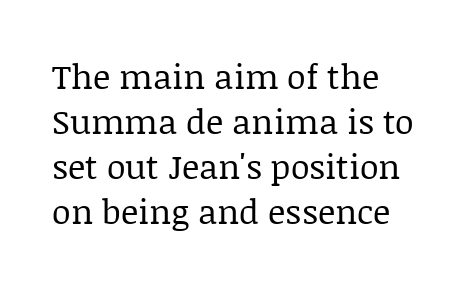
Q: Is the text bold? A: No.
Q: Is the text italic (slanted)? A: No, it is upright.
Q: Is the typeface a serif or a sans-serif typeface? A: Serif.
Q: Is the text underlined? A: No.
Q: How is the paragraph aligned? A: Left-aligned.
Q: Is the spacing between letters normal or unusually wide? A: Normal.
Q: Is the spacing between lines tight, normal or loose? A: Normal.
Q: Width (condensed, normal, or wide)? A: Normal.
Q: Stroke contrast? A: Low.
Q: x-height? A: Large.
Q: Monospaced? A: No.
